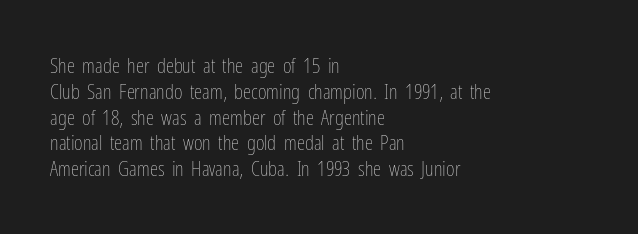
{"italic": "no", "bold": "no", "underline": "no", "align": "left", "line_spacing_ratio": 1.23, "letter_spacing": "normal", "letter_spacing_em": 0.0, "glyph_px": 21}
